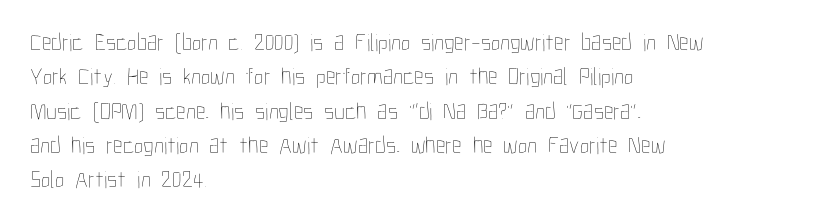
Vertical stems look standard width or narrower in stroke. Default kerning and tracking; the words read as compact shapes. These lines are set flush left with a ragged right edge. The baseline area is clear.
